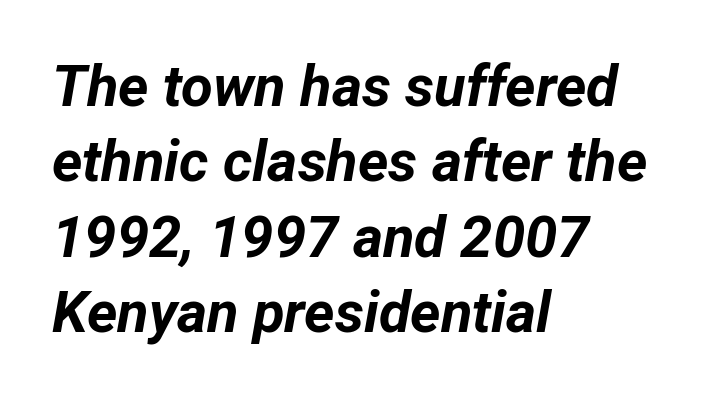
{"italic": "yes", "lean": "right", "slant_degrees": 12, "bold": "yes", "weight": "bold", "width": "normal", "stroke_contrast": "low", "x_height": "medium", "monospaced": "no", "underline": "no", "align": "left", "line_spacing": "normal", "line_spacing_ratio": 1.3, "letter_spacing": "normal", "letter_spacing_em": 0.0, "glyph_px": 58}
